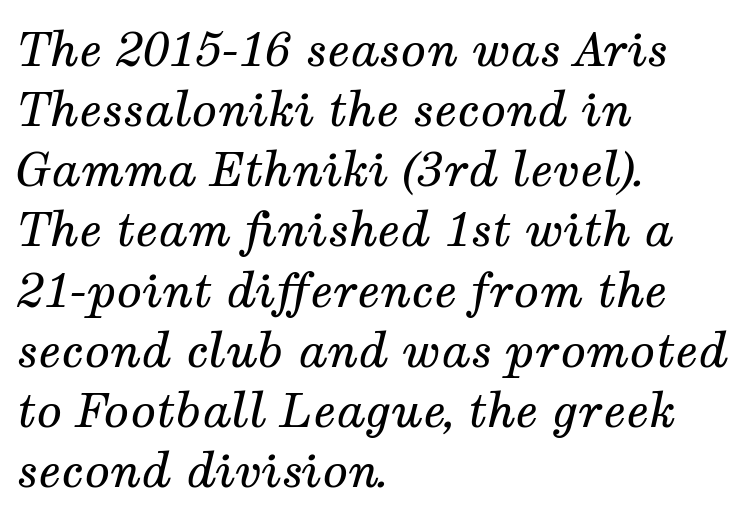
Does the lettering tilt? It does — this is italic. The passage shown is typed in a proportional face where columns would drift. Serif or sans? Serif — the stroke terminals have little feet. Heaviness? Minimal to ordinary, like unemphasized prose. The rendering keeps characters at their native spacing. If you measured baseline to baseline, you'd find a middling distance.
